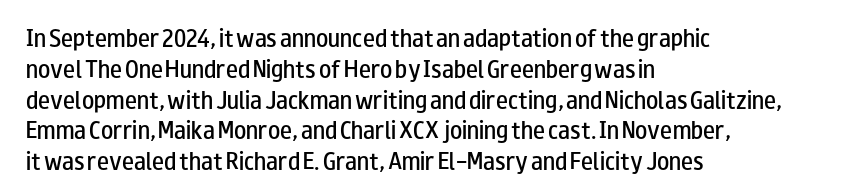
Strokes here are thickened, but only to semibold level. Successive baselines arrive at the customary interval. The axis of the letterforms is exactly vertical. Anything drawn beneath the words? Only blank space. Which margin do the lines hug? The left one — the right edge is uneven. This rendering leaves character spacing at its baseline value.
